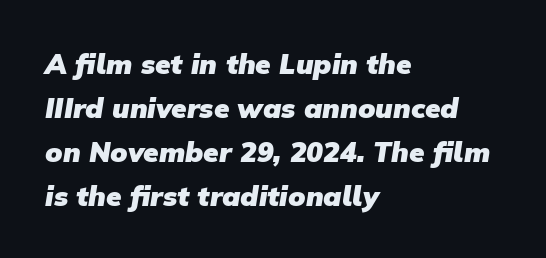
The gap between lines stays unmarked. Serif or sans? Sans — the stroke terminals are bare. Do the characters align in a grid? No, the font is proportional. Caption: standard tracking, unaltered.
